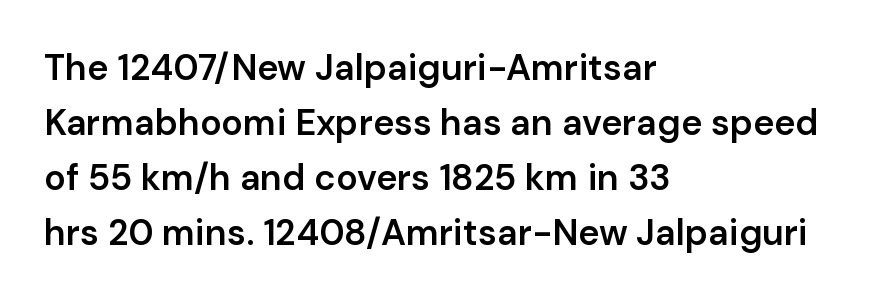
{"serif": "no", "italic": "no", "bold": "semi", "weight": "semibold", "width": "normal", "stroke_contrast": "low", "x_height": "medium", "monospaced": "no", "underline": "no", "align": "left", "line_spacing": "normal", "line_spacing_ratio": 1.53, "letter_spacing": "normal", "letter_spacing_em": 0.0, "glyph_px": 36}
